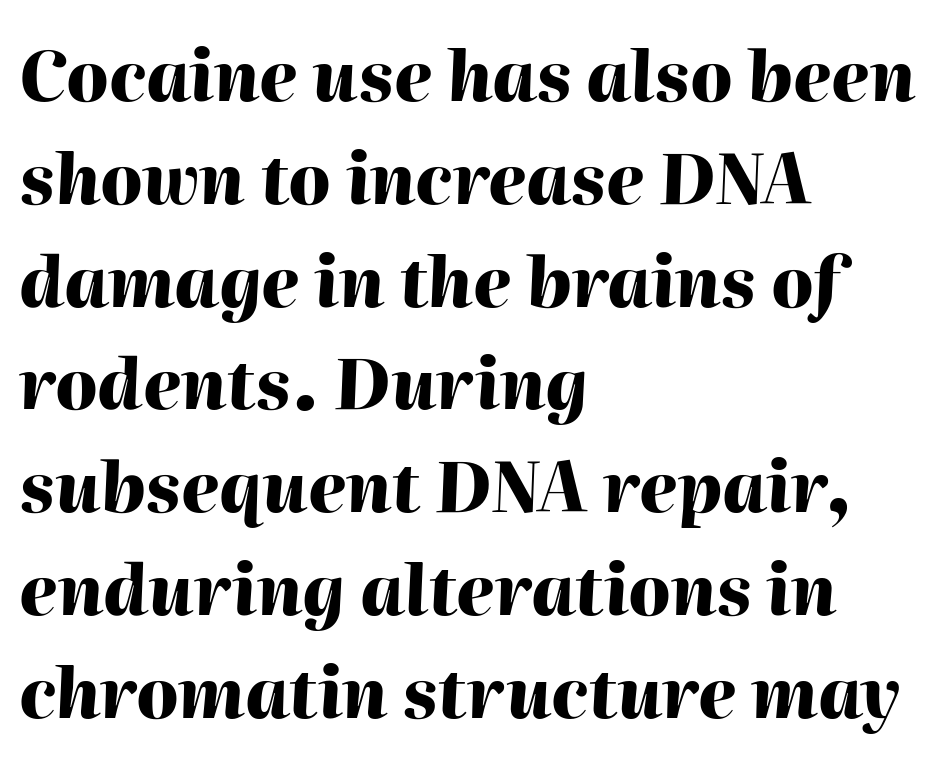
The image shows 69 px heavy type, italic (leaning right); set left-aligned, normal line spacing (1.49x), normal letter spacing, not underlined; high stroke contrast and a medium x-height.
